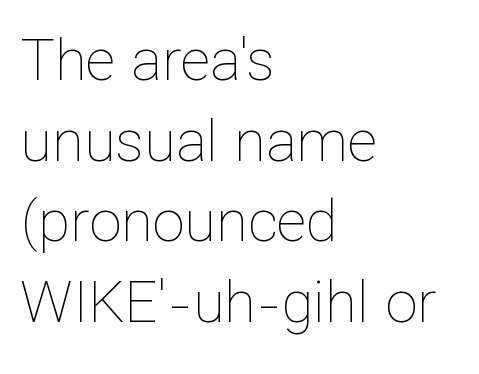
{"italic": "no", "bold": "no", "weight": "thin", "width": "normal", "stroke_contrast": "low", "x_height": "medium", "monospaced": "no", "underline": "no", "align": "left", "line_spacing": "normal", "line_spacing_ratio": 1.39, "letter_spacing": "normal", "letter_spacing_em": 0.0, "glyph_px": 58}
